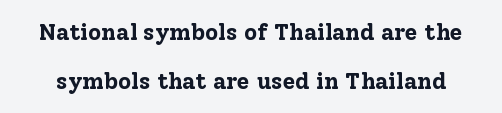
The image shows 23 px bold type, upright; set loose line spacing (2.12x), normal letter spacing, not underlined.
